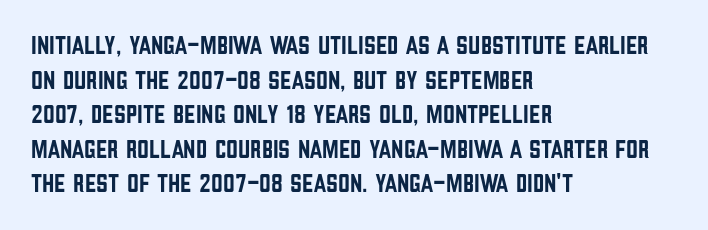
{"italic": "no", "underline": "no", "align": "left", "line_spacing": "normal", "line_spacing_ratio": 1.33, "letter_spacing": "normal", "letter_spacing_em": 0.0, "glyph_px": 26}
